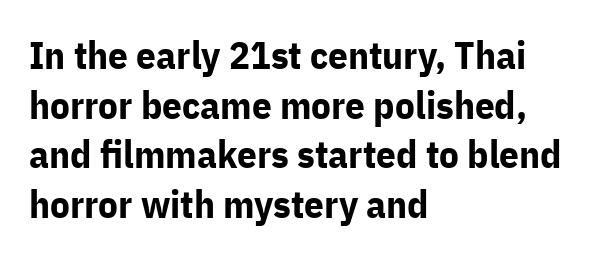
{"serif": "no", "italic": "no", "bold": "yes", "weight": "bold", "width": "normal", "stroke_contrast": "low", "x_height": "medium", "monospaced": "no", "underline": "no", "align": "left", "line_spacing": "normal", "line_spacing_ratio": 1.27, "letter_spacing": "normal", "letter_spacing_em": 0.0, "glyph_px": 39}
